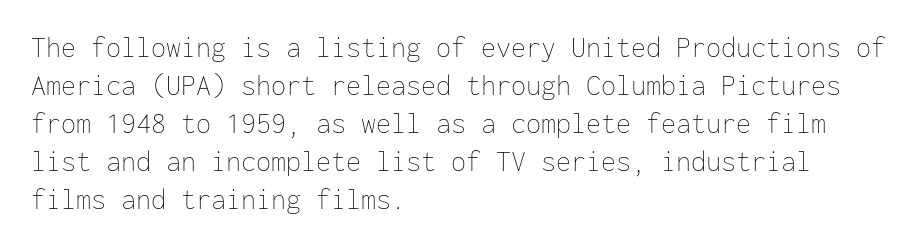
{"italic": "no", "bold": "no", "weight": "thin", "width": "normal", "stroke_contrast": "low", "x_height": "medium", "monospaced": "yes", "underline": "no", "align": "left", "line_spacing": "normal", "line_spacing_ratio": 1.27, "letter_spacing": "normal", "letter_spacing_em": 0.0, "glyph_px": 30}
